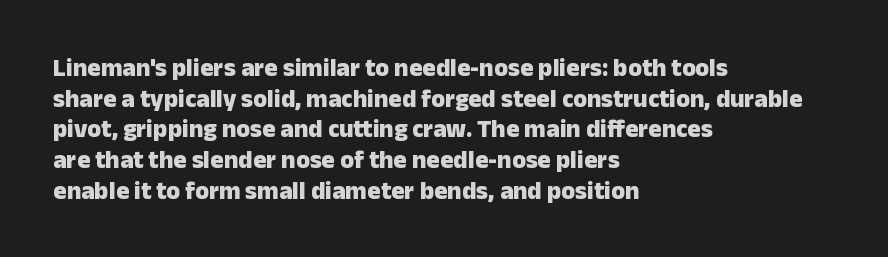
The image shows 25 px bold type, upright; set left-aligned, line spacing 1.23x, normal letter spacing, not underlined.
